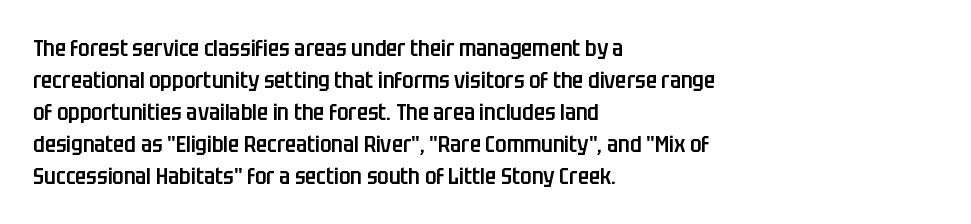
Q: Is the text bold? A: Semi-bold.
Q: Is the text italic (slanted)? A: No, it is upright.
Q: Is the text underlined? A: No.
Q: How is the paragraph aligned? A: Left-aligned.
Q: Is the spacing between letters normal or unusually wide? A: Normal.
Q: Is the spacing between lines tight, normal or loose? A: Normal.
